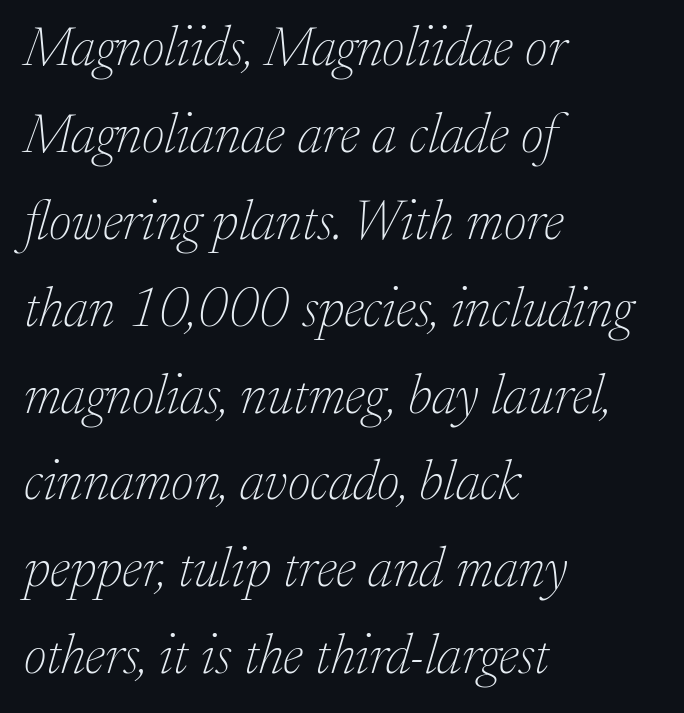
{"serif": "yes", "italic": "yes", "lean": "right", "slant_degrees": 17, "bold": "no", "weight": "thin", "width": "normal", "stroke_contrast": "low", "x_height": "medium", "monospaced": "no", "underline": "no", "align": "left", "line_spacing": "normal", "line_spacing_ratio": 1.58, "letter_spacing": "normal", "letter_spacing_em": 0.0, "glyph_px": 55}
